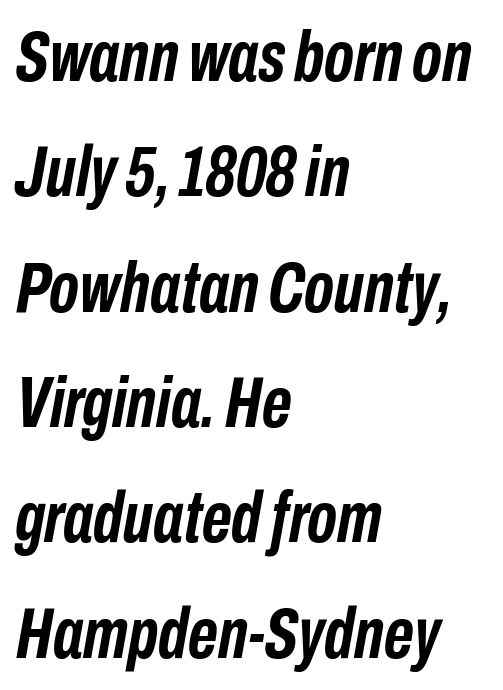
Has an underline been added? It has not. Normally led — the rows are evenly, conventionally spaced. Look at the stroke-to-counter ratio: heavy, a bold. The paragraph shown leans on its left margin. Looking at the ascenders, they clearly lean.
